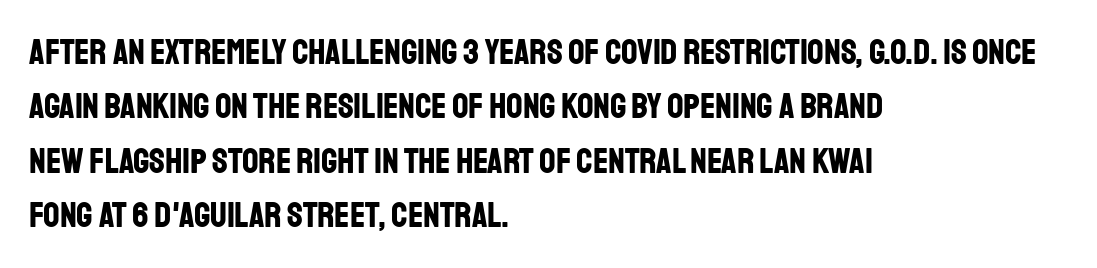
A clean baseline with only descenders dipping below it. A normal amount of white space separates one row of letters from the next. The characters display no serif detailing; their extremities are plain. Looks like regular typesetting: each glyph gets only the width it needs. The horizontal fit of the characters is conventional and even.
